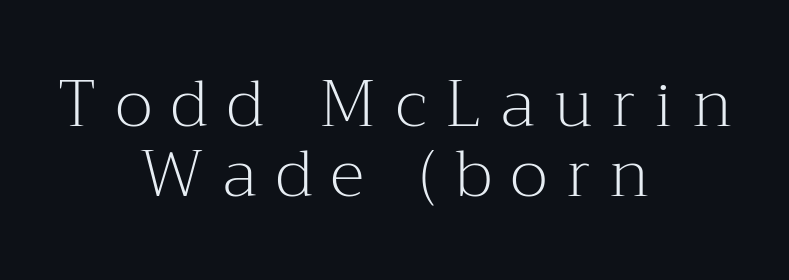
The image shows 65 px light serif type, upright; set centered, tight line spacing (1.08x), unusually wide letter spacing (+0.3 em), not underlined; medium stroke contrast and a medium x-height.
